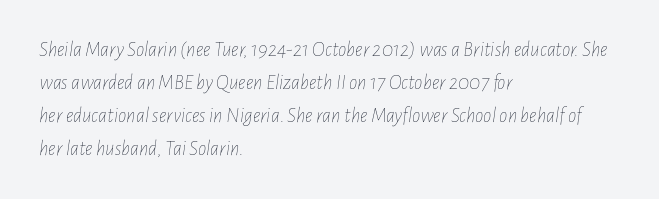
The image shows 21 px text type, italic (leaning right); set left-aligned, normal line spacing (1.57x), normal letter spacing, not underlined.
